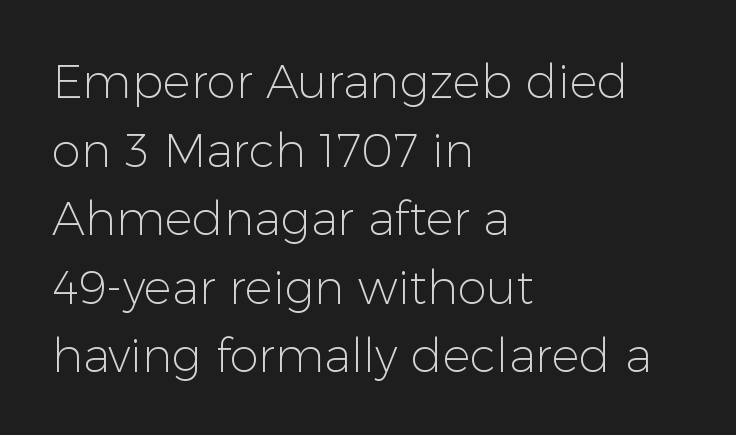
Between one letter and the next there's only the usual sliver of space. If you drew a line through each stem, it would be perfectly vertical. You could not count columns in this text — the font is proportionally spaced. Quick note: underline off.
